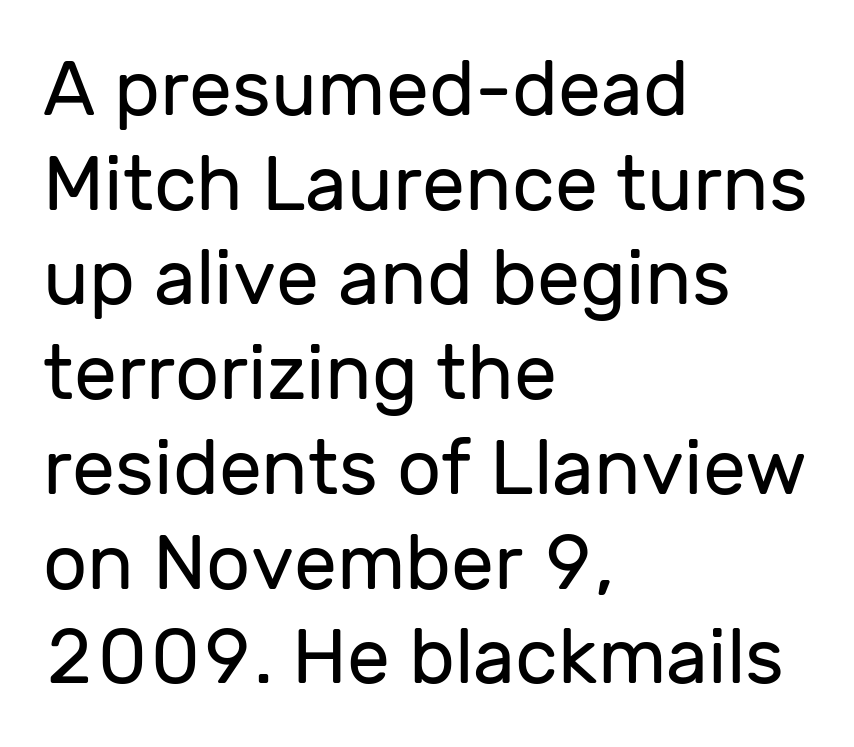
Caption: standard tracking, unaltered. Do the letters lean? They stand straight. The face used here is proportionally spaced, like ordinary book or web type. This reads as an unemphasized weight, regular at the heaviest. Font category for this specimen: sans-serif. Type without underlining.
